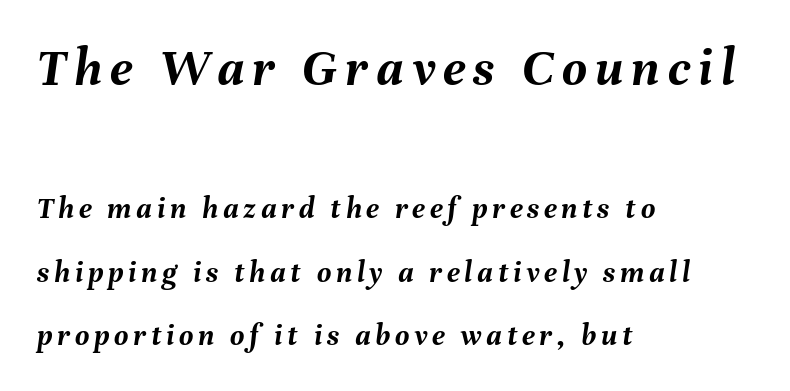
Characters are canted at an angle relative to the baseline's perpendicular. The lines are quadded left. Horizontal bands of white between lines are thick stripes. Underline: absent. This is heavy type, rendered in bold. Between these two stacked blocks, the higher one wins on size.
